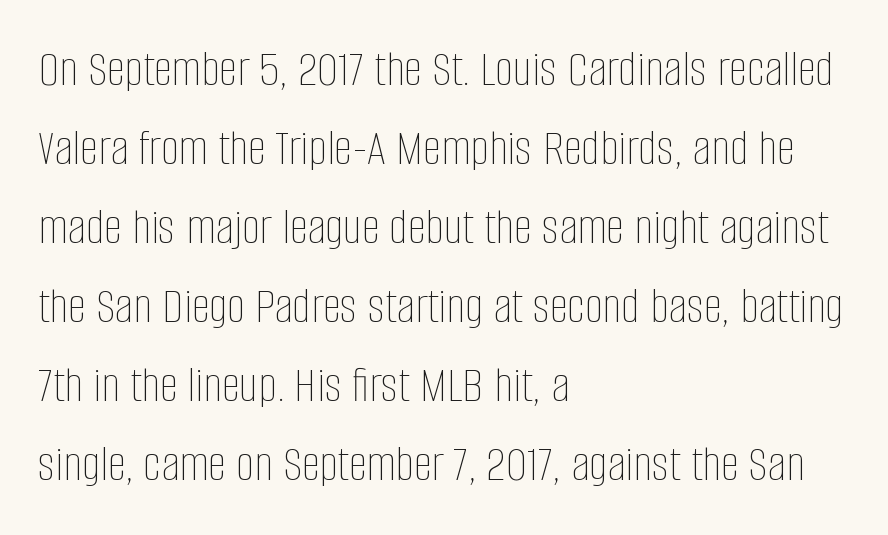
{"italic": "no", "bold": "no", "weight": "thin", "width": "condensed", "stroke_contrast": "low", "x_height": "large", "monospaced": "no", "underline": "no", "align": "left", "line_spacing": "normal", "line_spacing_ratio": 1.52, "letter_spacing": "normal", "letter_spacing_em": 0.0, "glyph_px": 52}
